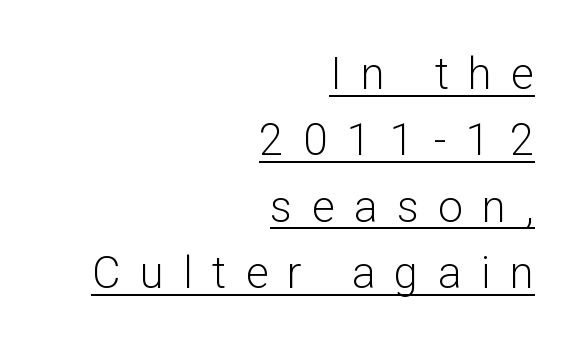
Regarding leading, the lines here are spaced in the standard way. A continuous stroke trails under the words, as in a hyperlink. No feet cap the strokes, marking this as sans-serif type. You could not count columns in this text — the font is proportionally spaced. Think standard paragraph weight, or any step lighter than that. Which margin do the lines hug? The right one — the left edge is uneven.
